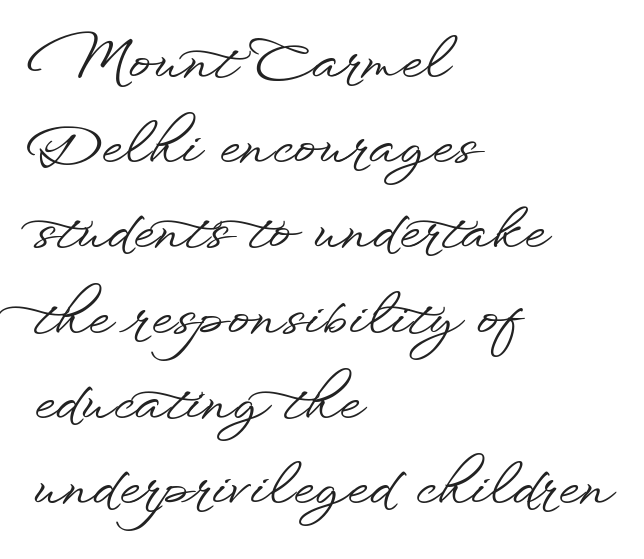
Q: Is the text italic (slanted)? A: Yes.
Q: Is the typeface a serif or a sans-serif typeface? A: Sans-serif.
Q: Is the text underlined? A: No.
Q: How is the paragraph aligned? A: Left-aligned.
Q: Is the spacing between letters normal or unusually wide? A: Normal.
Q: Is the spacing between lines tight, normal or loose? A: Normal.
Q: Width (condensed, normal, or wide)? A: Wide.
Q: Stroke contrast? A: Low.
Q: x-height? A: Small.
Q: Monospaced? A: No.
